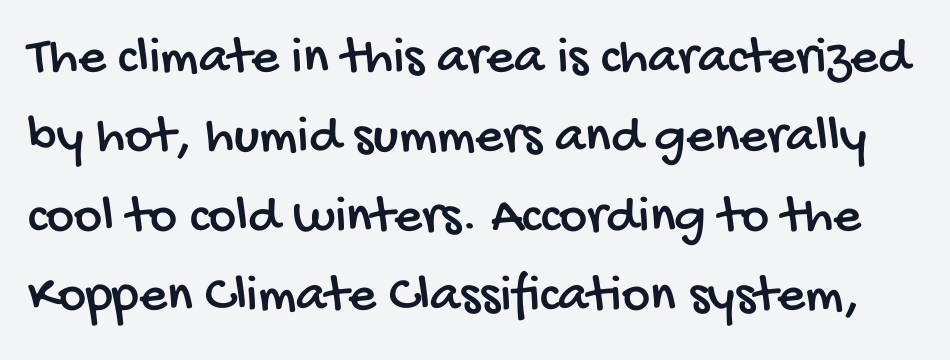
The image shows 54 px condensed sans-serif type; set normal line spacing (1.47x), normal letter spacing, not underlined; low stroke contrast and a large x-height.
